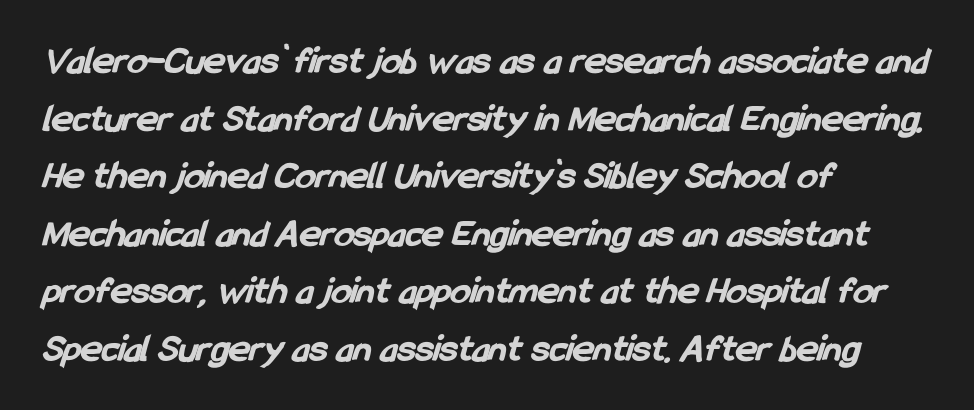
{"serif": "no", "bold": "yes", "weight": "bold", "width": "condensed", "stroke_contrast": "low", "x_height": "medium", "monospaced": "no", "underline": "no", "align": "left", "line_spacing": "normal", "line_spacing_ratio": 1.44, "letter_spacing": "normal", "letter_spacing_em": 0.0, "glyph_px": 40}
